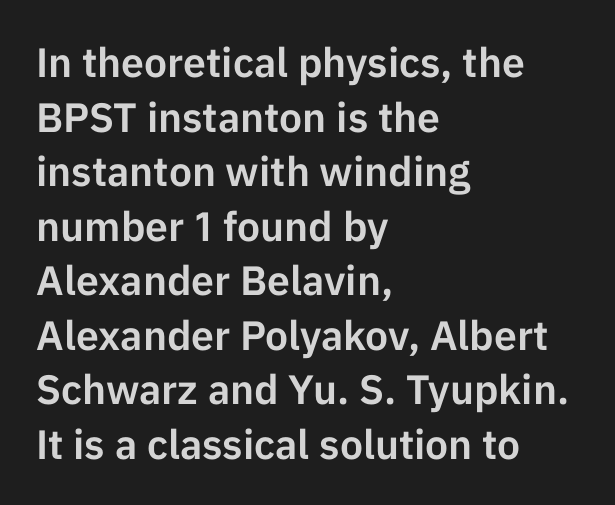
{"serif": "no", "italic": "no", "width": "normal", "stroke_contrast": "low", "x_height": "medium", "monospaced": "no", "underline": "no", "align": "left", "line_spacing": "normal", "line_spacing_ratio": 1.33, "letter_spacing": "normal", "letter_spacing_em": 0.0, "glyph_px": 41}
